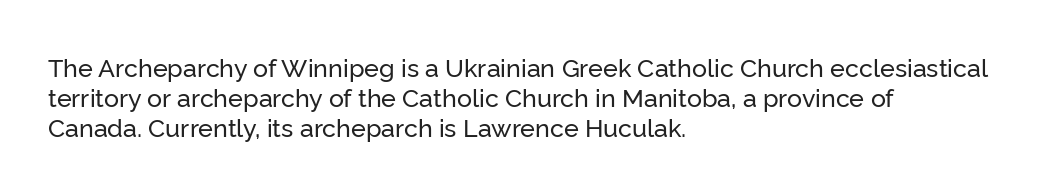
Q: Is the text italic (slanted)? A: No, it is upright.
Q: Is the text underlined? A: No.
Q: How is the paragraph aligned? A: Left-aligned.
Q: Is the spacing between letters normal or unusually wide? A: Normal.
